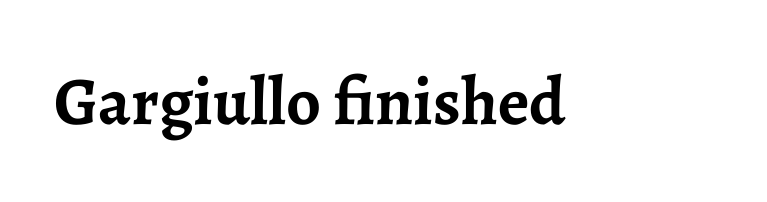
The type sits square on the baseline with zero lean. The face used here is rendered with its standard letterfit. Clear beneath every line of the passage. Each letter keeps its own natural width here, so spacing adapts to shape.
